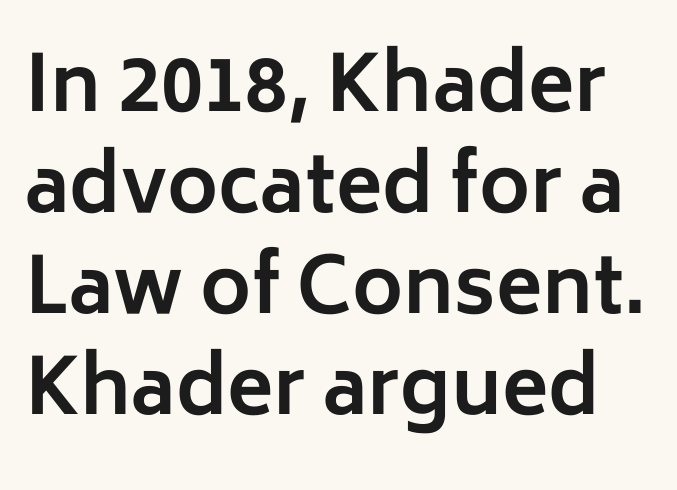
Q: Is the text bold? A: Yes.
Q: Is the text italic (slanted)? A: No, it is upright.
Q: Is the typeface a serif or a sans-serif typeface? A: Sans-serif.
Q: Is the text underlined? A: No.
Q: Is the spacing between letters normal or unusually wide? A: Normal.
Q: Is the spacing between lines tight, normal or loose? A: Normal.
Q: Width (condensed, normal, or wide)? A: Normal.
Q: Stroke contrast? A: Low.
Q: x-height? A: Medium.
Q: Monospaced? A: No.
